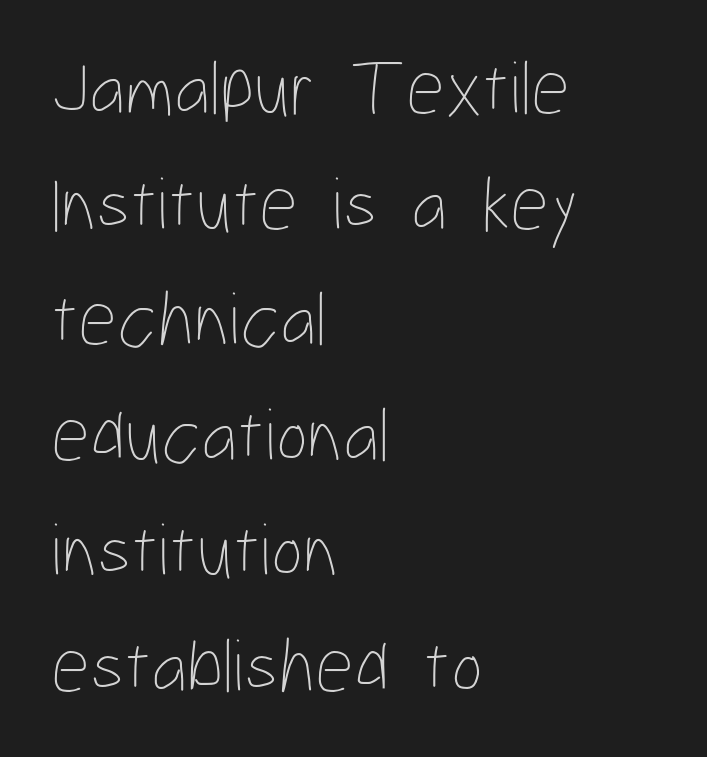
Q: Is the text bold? A: No.
Q: Is the text italic (slanted)? A: No, it is upright.
Q: Is the text underlined? A: No.
Q: How is the paragraph aligned? A: Left-aligned.
Q: Is the spacing between letters normal or unusually wide? A: Normal.
Q: Is the spacing between lines tight, normal or loose? A: Normal.
Q: Width (condensed, normal, or wide)? A: Condensed.
Q: Stroke contrast? A: Low.
Q: x-height? A: Medium.
Q: Monospaced? A: No.
